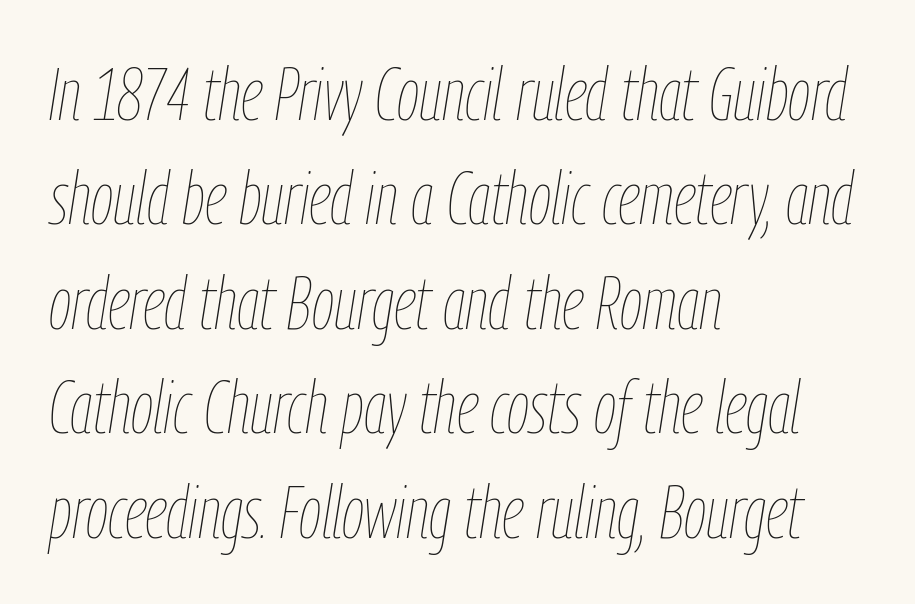
{"italic": "yes", "lean": "right", "slant_degrees": 9, "bold": "no", "weight": "thin", "width": "condensed", "stroke_contrast": "low", "x_height": "medium", "monospaced": "no", "underline": "no", "align": "left", "line_spacing": "normal", "line_spacing_ratio": 1.43, "letter_spacing": "normal", "letter_spacing_em": 0.0, "glyph_px": 73}
